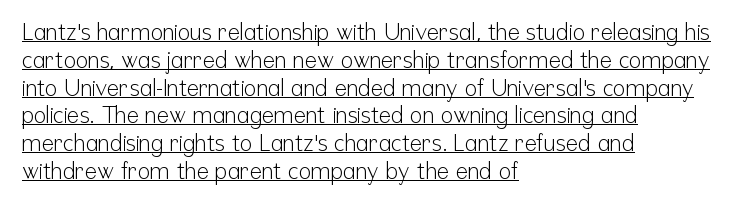
The image shows 23 px text type, upright; set left-aligned, line spacing 1.21x, normal letter spacing, underlined.
